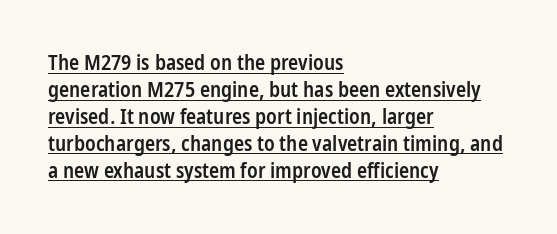
{"italic": "no", "bold": "semi", "underline": "yes", "align": "left", "line_spacing": "normal", "line_spacing_ratio": 1.28, "letter_spacing": "normal", "letter_spacing_em": 0.0, "glyph_px": 21}
